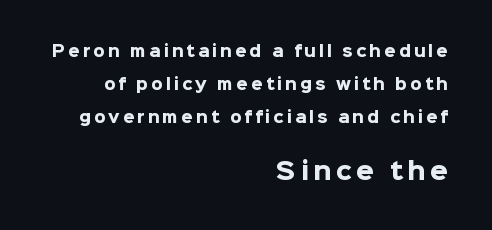
Top chunk: small. Bottom chunk: large. The baseline area is clear. This is roman type, the default non-slanted kind. This block would shrink considerably if given ordinary leading; it's expanded now. Weight: bold.
